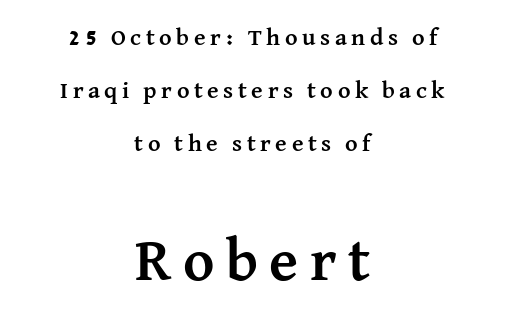
{"serif": "yes", "italic": "no", "bold": "yes", "weight": "semibold", "width": "normal", "stroke_contrast": "medium", "x_height": "medium", "monospaced": "no", "underline": "no", "align": "center", "line_spacing": "loose", "line_spacing_ratio": 2.21, "larger_block": "second", "size_ratio": 2.5, "glyph_px": 60}
